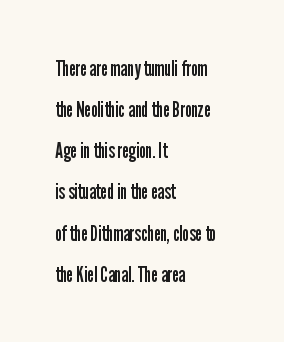
The image shows 21 px text type, upright; set left-aligned, loose line spacing (1.96x), normal letter spacing, not underlined.
